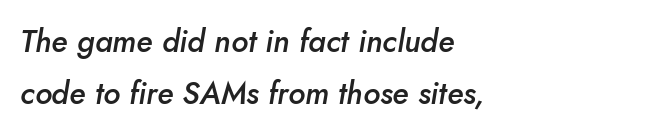
The image shows 31 px semibold type, italic (leaning right); set left-aligned, normal line spacing (1.69x), normal letter spacing, not underlined; low stroke contrast and a small x-height.
